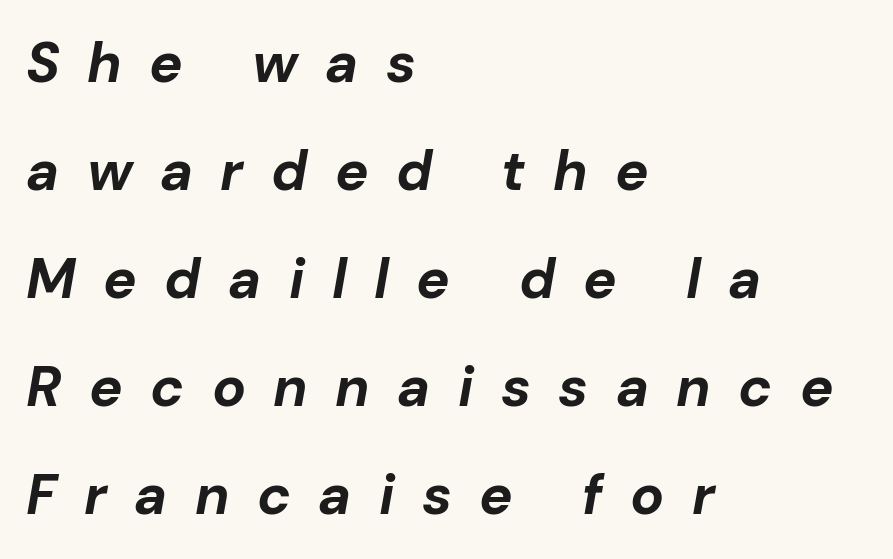
You could not count columns in this text — the font is proportionally spaced. Short and long lines alike share a common starting point at left. Observe the lean: these are italic letterforms. The glyphs are unaccompanied by any horizontal stroke below them. Weight: bold. Rows of type keep a wide berth in the vertical direction.
